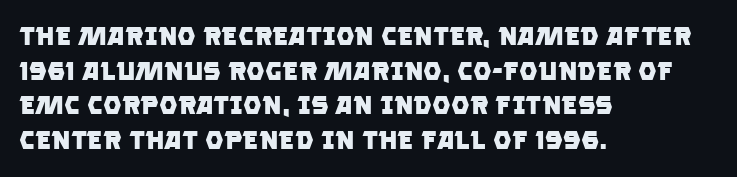
Q: Is the text bold? A: Yes.
Q: Is the text underlined? A: No.
Q: How is the paragraph aligned? A: Left-aligned.
Q: Is the spacing between letters normal or unusually wide? A: Normal.
Q: Is the spacing between lines tight, normal or loose? A: Normal.
